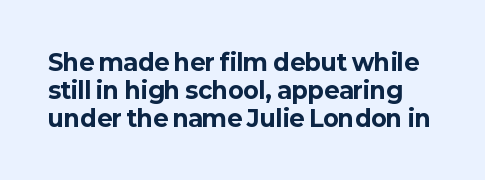
The image shows 23 px bold type, upright; set line spacing 1.21x, normal letter spacing, not underlined.
